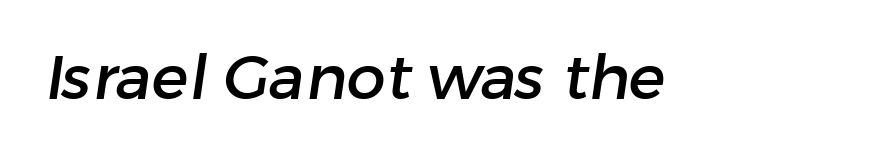
The strip under each line holds only bare page. Each letter's strokes conclude bluntly, with no projecting serifs. This rendering leaves character spacing at its baseline value. You could not count columns in this text — the font is proportionally spaced.
